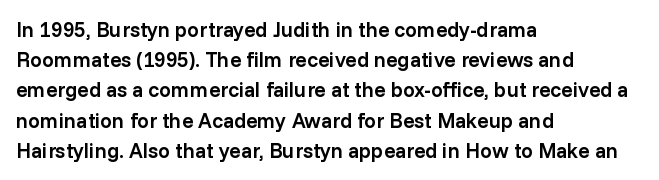
{"italic": "no", "bold": "semi", "underline": "no", "align": "left", "line_spacing": "normal", "line_spacing_ratio": 1.44, "letter_spacing": "normal", "letter_spacing_em": 0.0, "glyph_px": 21}
